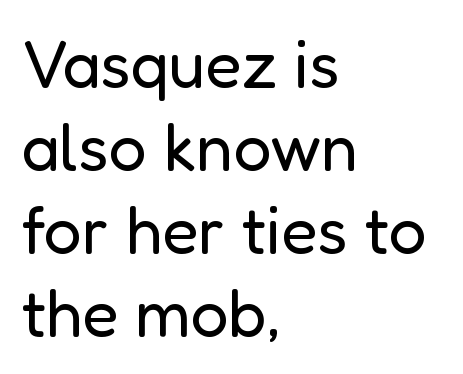
{"serif": "no", "italic": "no", "bold": "no", "weight": "regular", "width": "normal", "stroke_contrast": "low", "x_height": "medium", "monospaced": "no", "underline": "no", "align": "left", "line_spacing_ratio": 1.24, "letter_spacing": "normal", "letter_spacing_em": 0.0, "glyph_px": 67}
